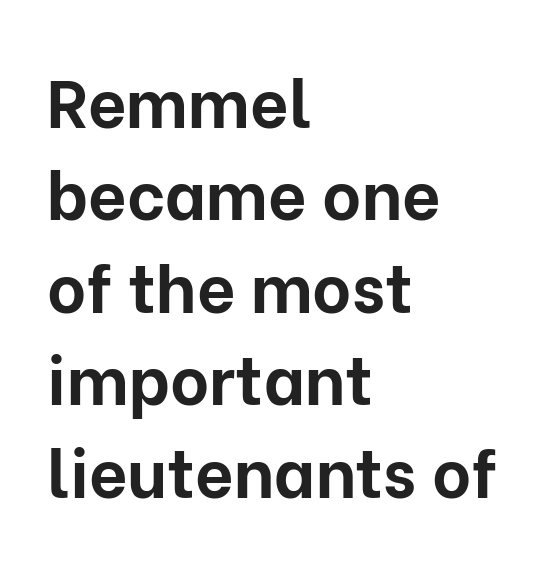
{"serif": "no", "italic": "no", "bold": "yes", "weight": "bold", "width": "normal", "stroke_contrast": "low", "x_height": "medium", "monospaced": "no", "underline": "no", "align": "left", "line_spacing": "normal", "line_spacing_ratio": 1.38, "letter_spacing": "normal", "letter_spacing_em": 0.0, "glyph_px": 67}
